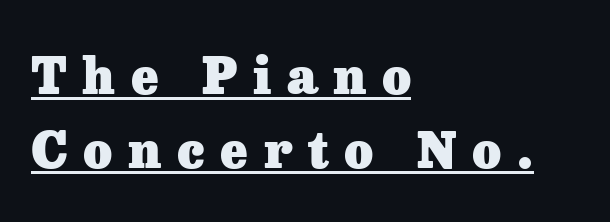
Q: Is the text bold? A: Yes.
Q: Is the text italic (slanted)? A: No, it is upright.
Q: Is the typeface a serif or a sans-serif typeface? A: Serif.
Q: Is the text underlined? A: Yes.
Q: How is the paragraph aligned? A: Left-aligned.
Q: Is the spacing between letters normal or unusually wide? A: Unusually wide.
Q: Is the spacing between lines tight, normal or loose? A: Normal.
Q: Width (condensed, normal, or wide)? A: Normal.
Q: Stroke contrast? A: Low.
Q: x-height? A: Medium.
Q: Monospaced? A: No.
